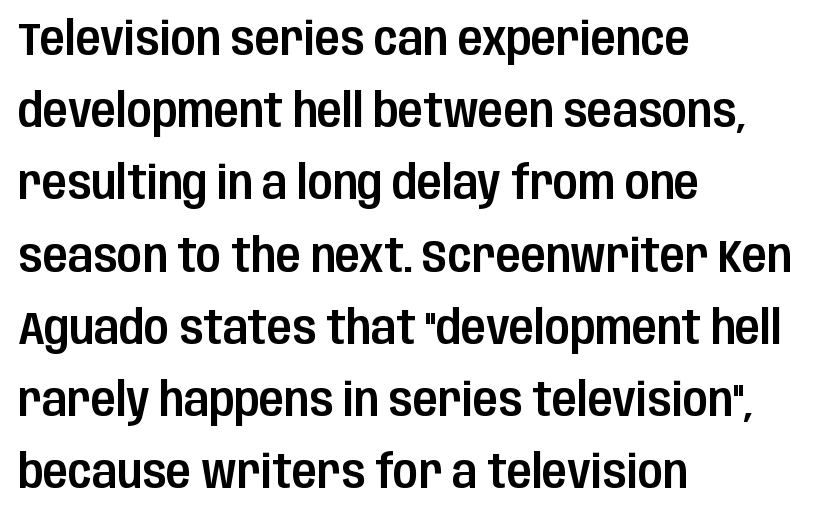
{"serif": "no", "italic": "no", "width": "condensed", "stroke_contrast": "low", "x_height": "large", "monospaced": "no", "underline": "no", "align": "left", "line_spacing": "normal", "line_spacing_ratio": 1.57, "letter_spacing": "normal", "letter_spacing_em": 0.0, "glyph_px": 46}
